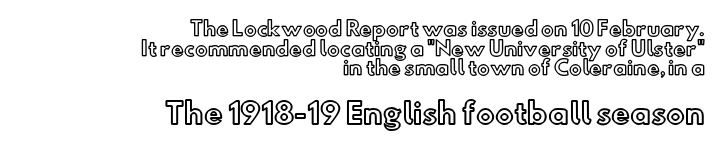
{"italic": "no", "width": "normal", "x_height": "small", "monospaced": "no", "underline": "no", "align": "right", "line_spacing": "tight", "line_spacing_ratio": 1.03, "letter_spacing": "normal", "letter_spacing_em": 0.0, "larger_block": "second", "size_ratio": 1.47, "glyph_px": 28}
